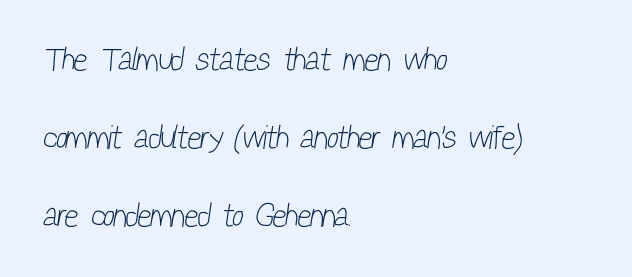
The image shows 33 px light, condensed sans-serif type; set left-aligned, loose line spacing (2.37x), normal letter spacing, not underlined; low stroke contrast and a medium x-height.
